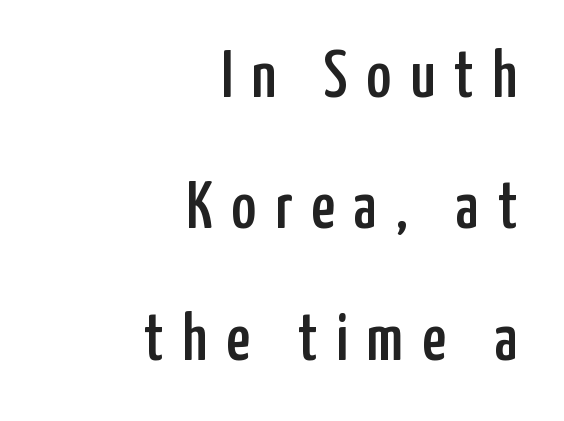
Q: Is the text italic (slanted)? A: No, it is upright.
Q: Is the typeface a serif or a sans-serif typeface? A: Sans-serif.
Q: Is the text underlined? A: No.
Q: How is the paragraph aligned? A: Right-aligned.
Q: Is the spacing between letters normal or unusually wide? A: Unusually wide.
Q: Is the spacing between lines tight, normal or loose? A: Loose.
Q: Width (condensed, normal, or wide)? A: Condensed.
Q: Stroke contrast? A: Low.
Q: x-height? A: Medium.
Q: Monospaced? A: No.
